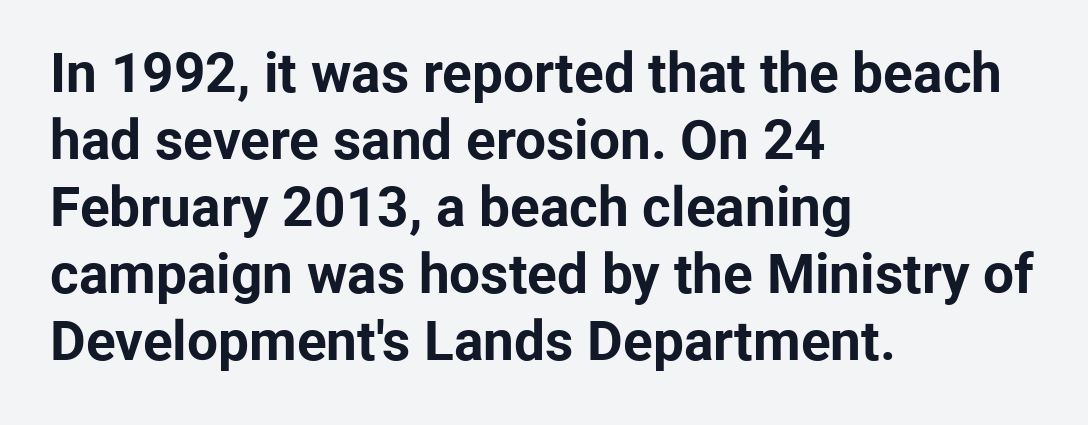
The image shows 55 px bold sans-serif type, upright; set left-aligned, line spacing 1.22x, normal letter spacing, not underlined; low stroke contrast and a medium x-height.
